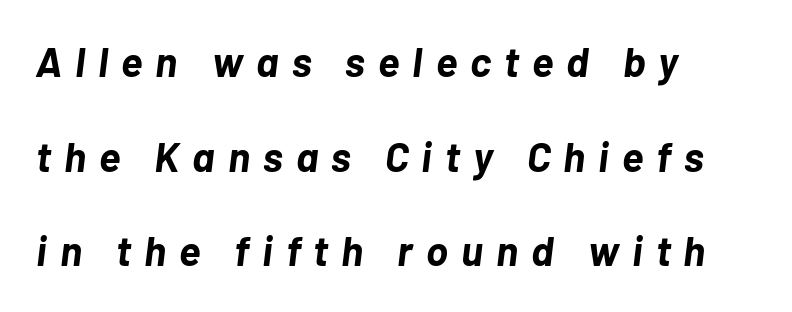
The image shows 41 px bold type, italic (leaning right); set left-aligned, loose line spacing (2.31x), unusually wide letter spacing (+0.32 em), not underlined; low stroke contrast and a medium x-height.
